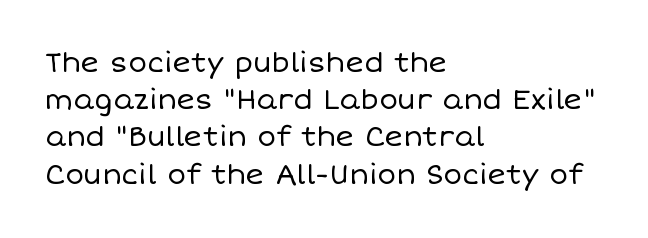
The image shows 28 px regular-weight type, upright; set left-aligned, normal line spacing (1.33x), normal letter spacing, not underlined; low stroke contrast and a large x-height.
